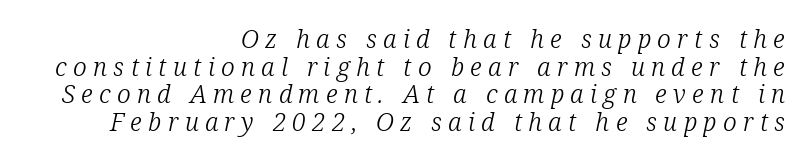
The image shows 25 px text type, italic (leaning right); set right-aligned, tight line spacing (1.11x), unusually wide letter spacing (+0.25 em), not underlined.
